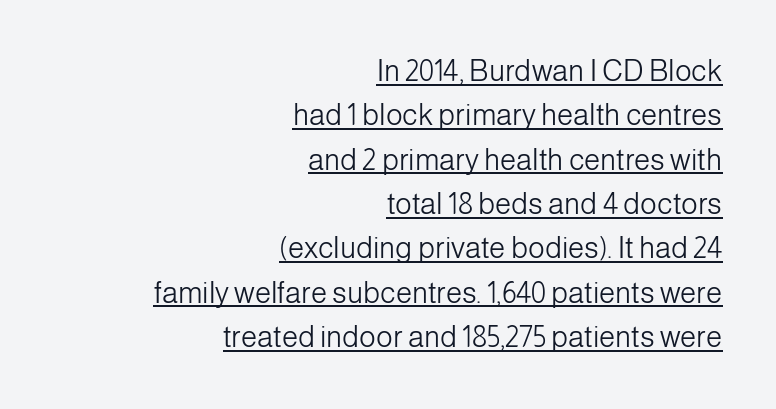
{"serif": "no", "italic": "no", "bold": "no", "weight": "light", "width": "normal", "stroke_contrast": "low", "x_height": "medium", "monospaced": "no", "underline": "yes", "align": "right", "line_spacing": "normal", "line_spacing_ratio": 1.53, "letter_spacing": "normal", "letter_spacing_em": 0.0, "glyph_px": 29}
